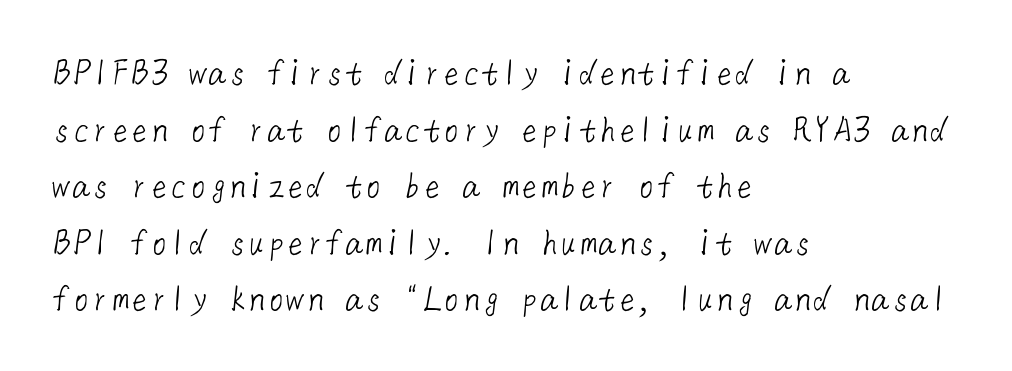
{"serif": "no", "bold": "no", "weight": "light", "width": "normal", "stroke_contrast": "low", "x_height": "medium", "underline": "no", "align": "left", "line_spacing": "normal", "line_spacing_ratio": 1.45, "letter_spacing": "normal", "letter_spacing_em": 0.0, "glyph_px": 39}
